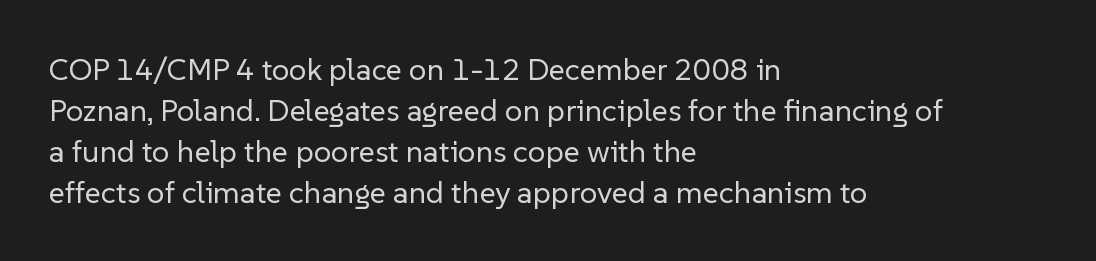
{"serif": "no", "italic": "no", "bold": "no", "weight": "regular", "width": "normal", "stroke_contrast": "low", "x_height": "medium", "monospaced": "no", "underline": "no", "align": "left", "line_spacing": "normal", "line_spacing_ratio": 1.32, "letter_spacing": "normal", "letter_spacing_em": 0.0, "glyph_px": 31}
